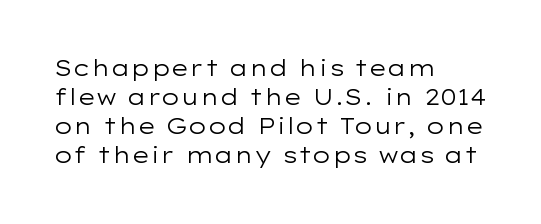
Tall strokes in this sample are plumb rather than angled. The passage shown has conventional tracking throughout. Every row of glyphs begins at an identical x-position on the left. A normal amount of white space separates one row of letters from the next. Type without underlining.
